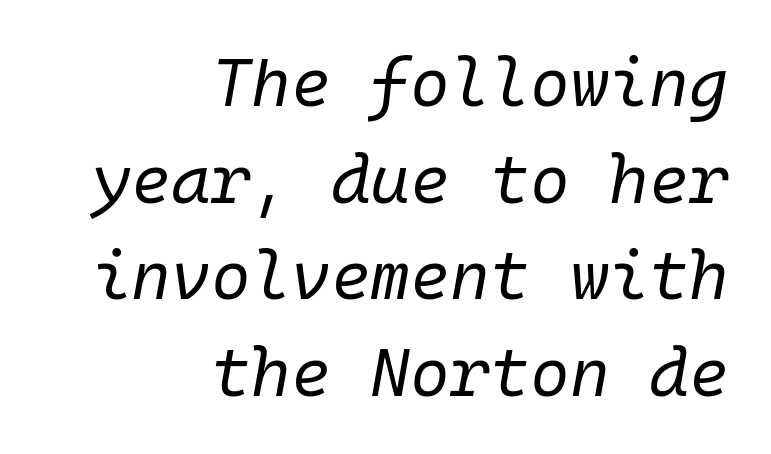
Here the designer chose a console-style face with uniform glyph widths. A bare baseline throughout the passage. Unbolded letterforms with no extra heft. This sample is right-justified, so line beginnings fall wherever the words allow. Students, observe: this is what conventionally led text looks like. In terms of posture, this sample is oblique.
